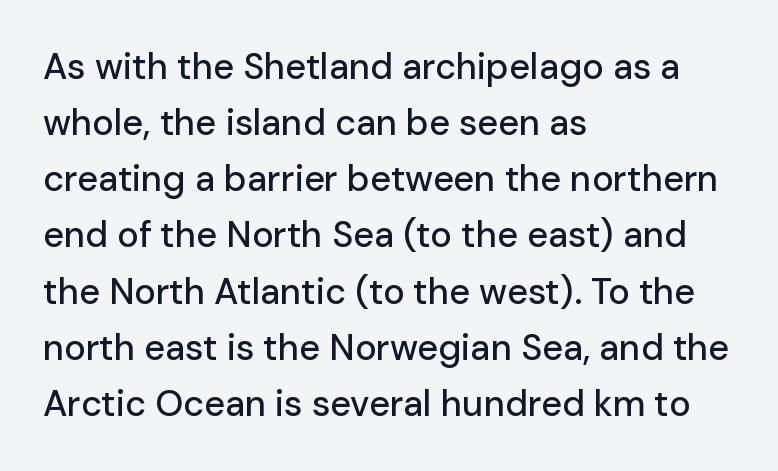
The specimen omits any rule beneath the text block's lines. Standard letterfit; no display-style spreading of the glyphs. Unlike italic type, these characters show no tilt at all. A typesetter would call this proportional, since set widths differ per character. Rows of type keep a routine distance in the vertical direction. Is the block centered? No — it sits flush against the left margin.
